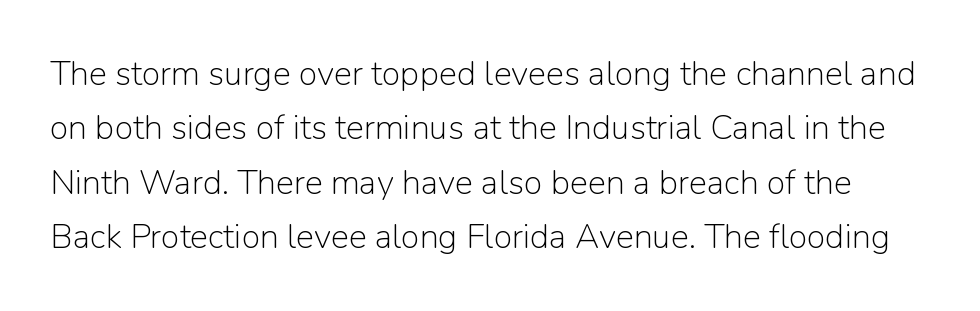
The image shows 34 px light sans-serif type, upright; set normal line spacing (1.6x), normal letter spacing, not underlined; low stroke contrast and a medium x-height.
